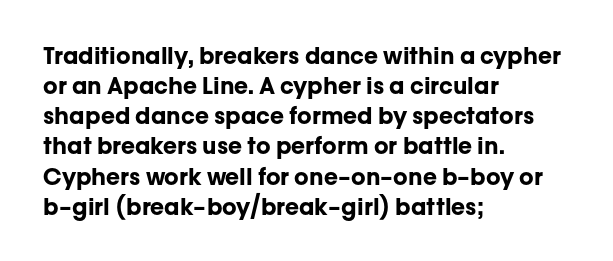
The image shows 23 px bold type, upright; set left-aligned, normal line spacing (1.31x), normal letter spacing, not underlined.
